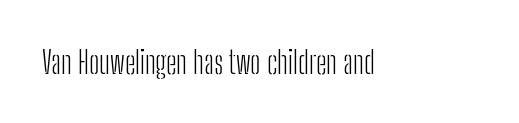
Descender tails drop into unmarked territory. Font category for this specimen: sans-serif. If you drew a line through each stem, it would be perfectly vertical. Nothing unusual about the tracking: characters are spaced as the font intends.
